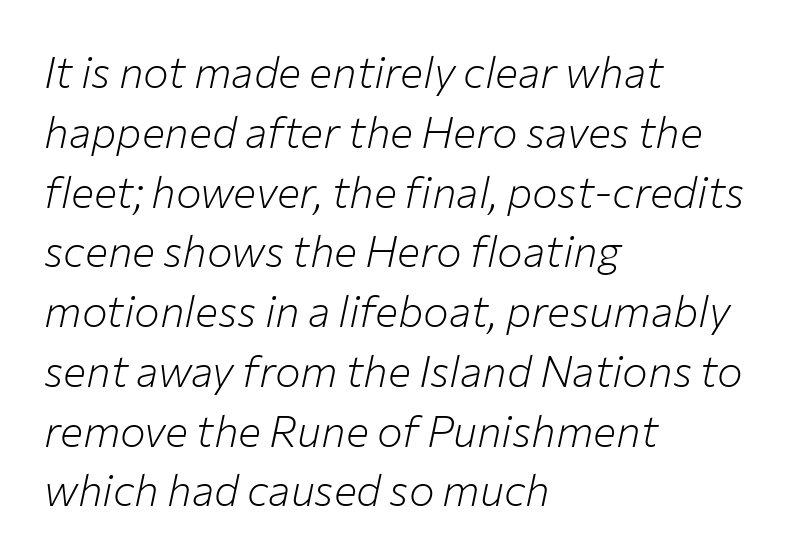
{"italic": "yes", "lean": "right", "slant_degrees": 12, "bold": "no", "weight": "light", "width": "normal", "stroke_contrast": "low", "x_height": "medium", "monospaced": "no", "underline": "no", "align": "left", "line_spacing": "normal", "line_spacing_ratio": 1.39, "letter_spacing": "normal", "letter_spacing_em": 0.0, "glyph_px": 43}
